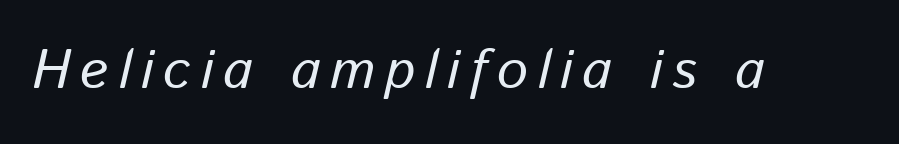
Q: Is the text bold? A: No.
Q: Is the text italic (slanted)? A: Yes, it leans right by about 13 degrees.
Q: Is the text underlined? A: No.
Q: Width (condensed, normal, or wide)? A: Normal.
Q: Stroke contrast? A: Low.
Q: x-height? A: Medium.
Q: Monospaced? A: No.
